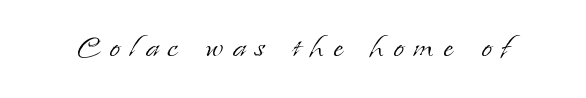
{"serif": "yes", "bold": "no", "weight": "light", "width": "normal", "stroke_contrast": "low", "x_height": "small", "monospaced": "no", "underline": "no", "letter_spacing": "wide", "letter_spacing_em": 0.24, "glyph_px": 39}
